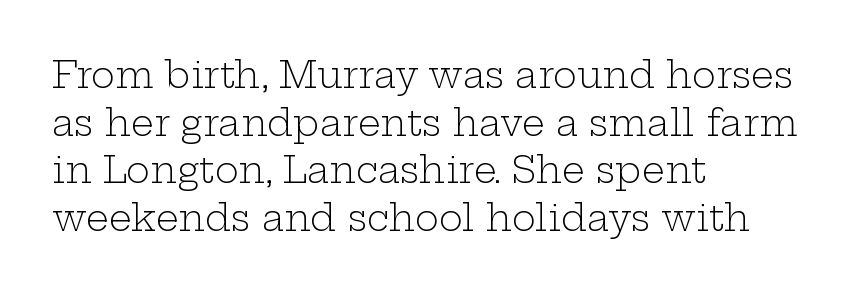
Q: Is the text bold? A: No.
Q: Is the text italic (slanted)? A: No, it is upright.
Q: Is the typeface a serif or a sans-serif typeface? A: Serif.
Q: Is the text underlined? A: No.
Q: How is the paragraph aligned? A: Left-aligned.
Q: Is the spacing between letters normal or unusually wide? A: Normal.
Q: Is the spacing between lines tight, normal or loose? A: Normal.
Q: Width (condensed, normal, or wide)? A: Wide.
Q: Stroke contrast? A: Low.
Q: x-height? A: Medium.
Q: Monospaced? A: No.
